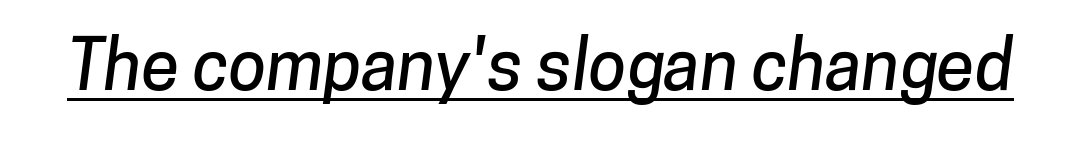
{"serif": "no", "width": "normal", "stroke_contrast": "low", "x_height": "medium", "monospaced": "no", "underline": "yes", "letter_spacing": "normal", "letter_spacing_em": 0.0, "glyph_px": 69}
